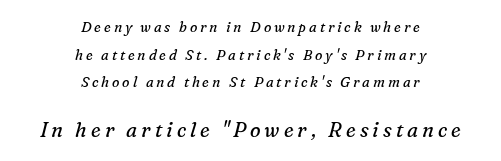
Q: Is the text bold? A: No.
Q: Is the text italic (slanted)? A: Yes, it leans right by about 16 degrees.
Q: Is the text underlined? A: No.
Q: How is the paragraph aligned? A: Centered.
Q: Is the spacing between letters normal or unusually wide? A: Unusually wide.
Q: Is the spacing between lines tight, normal or loose? A: Loose.
Q: Which block of text is set in a larger size, the first (top) or the second (bottom)? A: The second (bottom) one.
